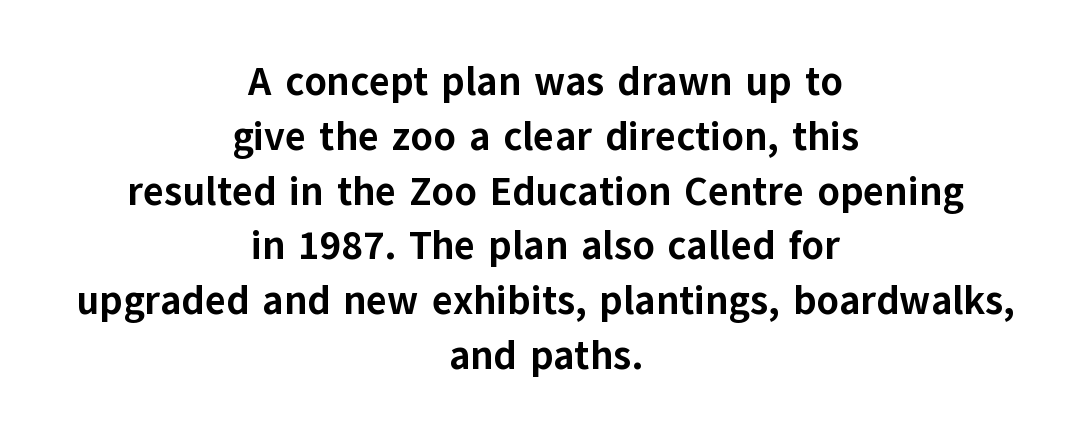
The image shows 40 px bold sans-serif type, upright; set centered, normal line spacing (1.37x), normal letter spacing, not underlined; low stroke contrast and a medium x-height.
